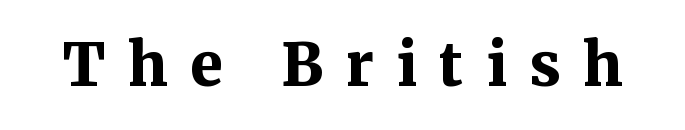
The image shows 59 px bold serif type, upright; set unusually wide letter spacing (+0.38 em), not underlined; medium stroke contrast and a medium x-height.
